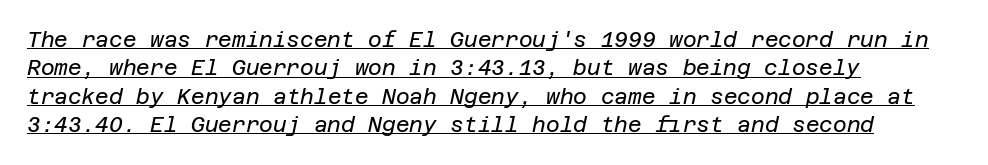
{"italic": "yes", "lean": "right", "slant_degrees": 12, "bold": "no", "underline": "yes", "align": "left", "line_spacing": "normal", "line_spacing_ratio": 1.35, "letter_spacing": "normal", "letter_spacing_em": 0.0, "glyph_px": 21}
